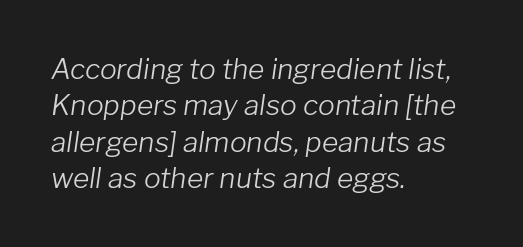
{"italic": "yes", "lean": "right", "slant_degrees": 8, "bold": "no", "weight": "light", "width": "normal", "stroke_contrast": "low", "x_height": "medium", "monospaced": "no", "underline": "no", "align": "left", "line_spacing": "normal", "line_spacing_ratio": 1.3, "letter_spacing": "normal", "letter_spacing_em": 0.0, "glyph_px": 28}
